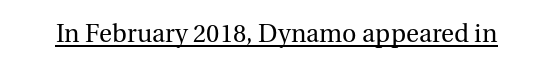
Q: Is the text bold? A: No.
Q: Is the text italic (slanted)? A: No, it is upright.
Q: Is the text underlined? A: Yes.
Q: Is the spacing between letters normal or unusually wide? A: Normal.
